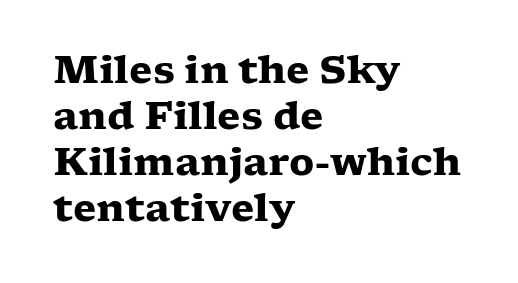
Q: Is the text bold? A: Yes.
Q: Is the text italic (slanted)? A: No, it is upright.
Q: Is the typeface a serif or a sans-serif typeface? A: Serif.
Q: Is the text underlined? A: No.
Q: How is the paragraph aligned? A: Left-aligned.
Q: Is the spacing between letters normal or unusually wide? A: Normal.
Q: Width (condensed, normal, or wide)? A: Wide.
Q: Stroke contrast? A: Low.
Q: x-height? A: Medium.
Q: Monospaced? A: No.
